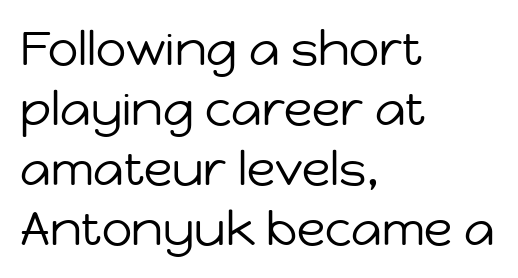
Q: Is the text bold? A: No.
Q: Is the text italic (slanted)? A: No, it is upright.
Q: Is the typeface a serif or a sans-serif typeface? A: Sans-serif.
Q: Is the text underlined? A: No.
Q: How is the paragraph aligned? A: Left-aligned.
Q: Is the spacing between letters normal or unusually wide? A: Normal.
Q: Is the spacing between lines tight, normal or loose? A: Normal.
Q: Width (condensed, normal, or wide)? A: Normal.
Q: Stroke contrast? A: Low.
Q: x-height? A: Medium.
Q: Monospaced? A: No.
